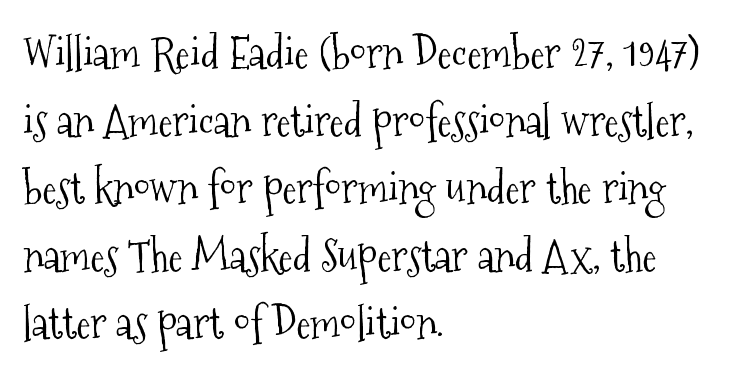
Q: Is the text bold? A: No.
Q: Is the text italic (slanted)? A: No, it is upright.
Q: Is the typeface a serif or a sans-serif typeface? A: Serif.
Q: Is the text underlined? A: No.
Q: How is the paragraph aligned? A: Left-aligned.
Q: Is the spacing between letters normal or unusually wide? A: Normal.
Q: Is the spacing between lines tight, normal or loose? A: Normal.
Q: Width (condensed, normal, or wide)? A: Condensed.
Q: Stroke contrast? A: Medium.
Q: x-height? A: Medium.
Q: Monospaced? A: No.
